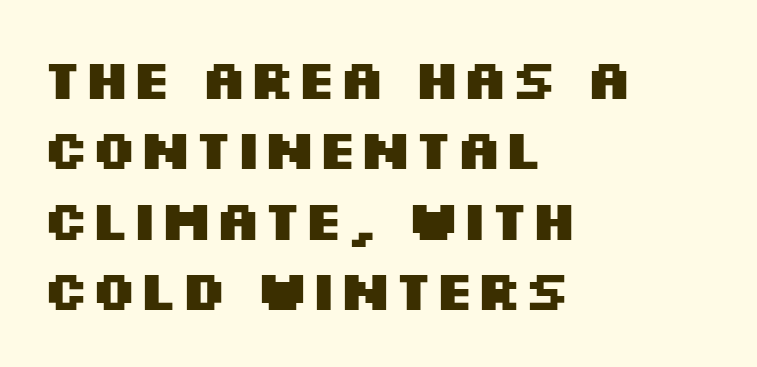
Q: Is the text bold? A: Yes.
Q: Is the text italic (slanted)? A: No, it is upright.
Q: Is the typeface a serif or a sans-serif typeface? A: Sans-serif.
Q: Is the text underlined? A: No.
Q: How is the paragraph aligned? A: Left-aligned.
Q: Is the spacing between letters normal or unusually wide? A: Normal.
Q: Is the spacing between lines tight, normal or loose? A: Normal.
Q: Width (condensed, normal, or wide)? A: Wide.
Q: Stroke contrast? A: Medium.
Q: x-height? A: Large.
Q: Monospaced? A: No.
